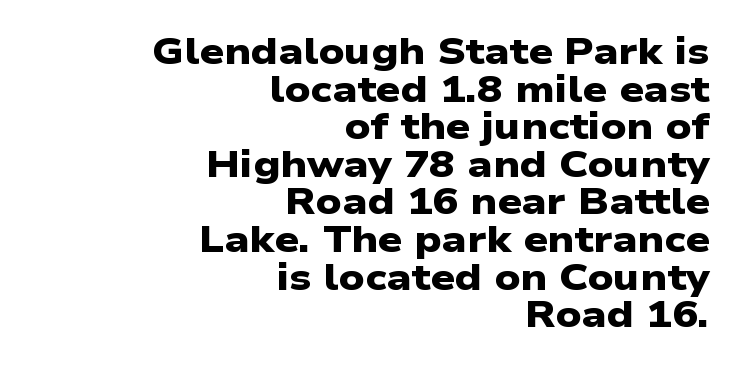
Leading: reduced. Regarding serifs, this sample does without them. Character widths vary here, with narrow letters taking less room than wide ones. Only glyphs here, with clear space below each row.
